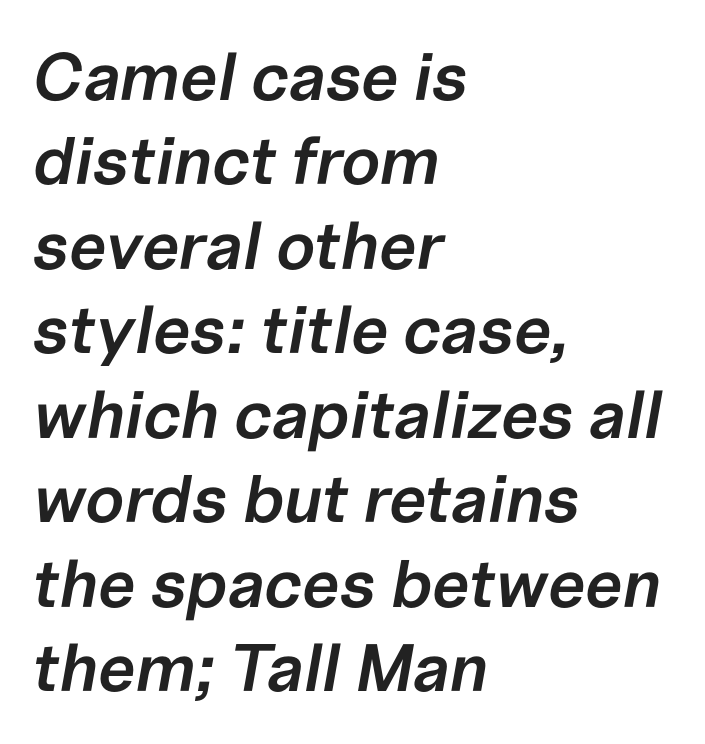
{"italic": "yes", "lean": "right", "slant_degrees": 10, "bold": "semi", "weight": "semibold", "width": "normal", "stroke_contrast": "low", "x_height": "medium", "monospaced": "no", "underline": "no", "align": "left", "line_spacing": "normal", "line_spacing_ratio": 1.26, "letter_spacing": "normal", "letter_spacing_em": 0.0, "glyph_px": 67}
